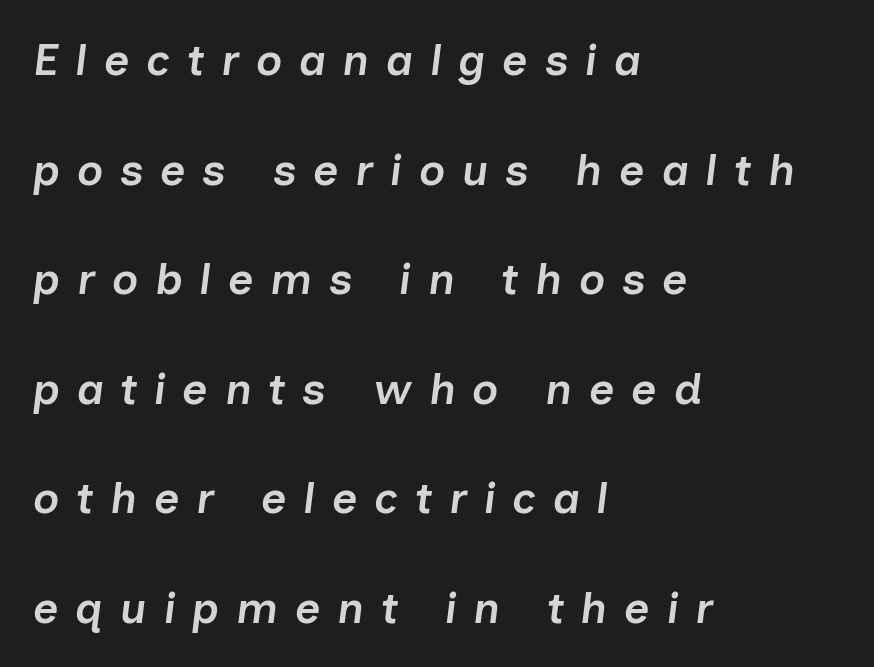
{"italic": "yes", "lean": "right", "slant_degrees": 7, "bold": "semi", "weight": "semibold", "width": "normal", "stroke_contrast": "low", "x_height": "medium", "monospaced": "no", "underline": "no", "align": "left", "line_spacing": "loose", "line_spacing_ratio": 2.49, "letter_spacing": "wide", "letter_spacing_em": 0.38, "glyph_px": 44}
